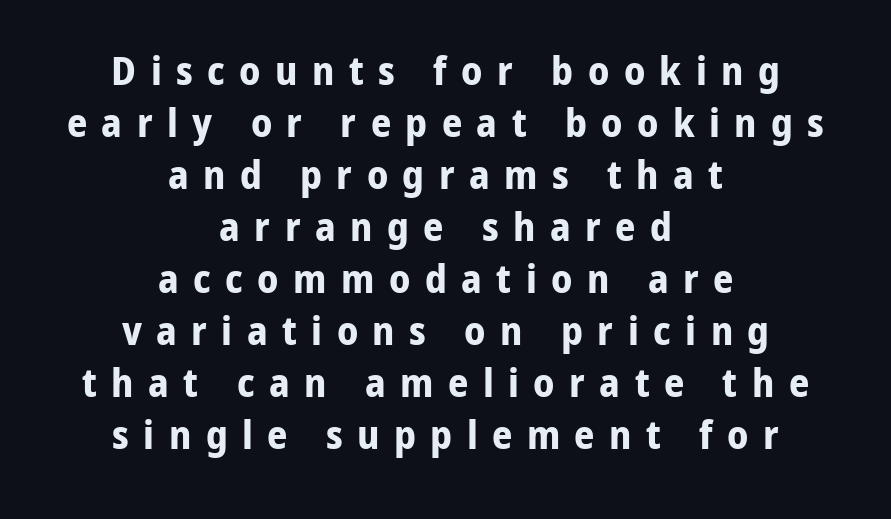
The image shows 40 px bold sans-serif type, upright; set centered, normal line spacing (1.3x), unusually wide letter spacing (+0.36 em), not underlined; low stroke contrast and a medium x-height.
